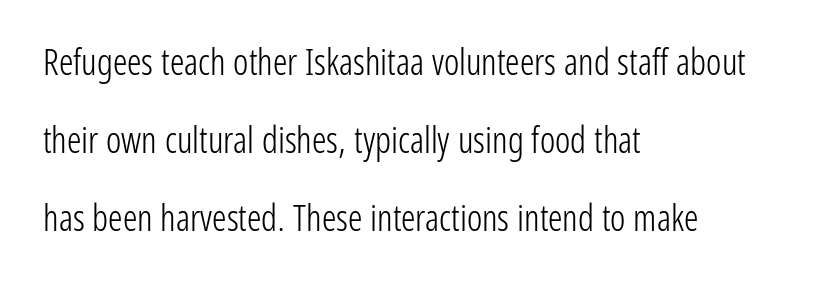
Q: Is the text bold? A: No.
Q: Is the text italic (slanted)? A: No, it is upright.
Q: Is the typeface a serif or a sans-serif typeface? A: Sans-serif.
Q: Is the text underlined? A: No.
Q: How is the paragraph aligned? A: Left-aligned.
Q: Is the spacing between letters normal or unusually wide? A: Normal.
Q: Is the spacing between lines tight, normal or loose? A: Loose.
Q: Width (condensed, normal, or wide)? A: Condensed.
Q: Stroke contrast? A: Low.
Q: x-height? A: Medium.
Q: Monospaced? A: No.
